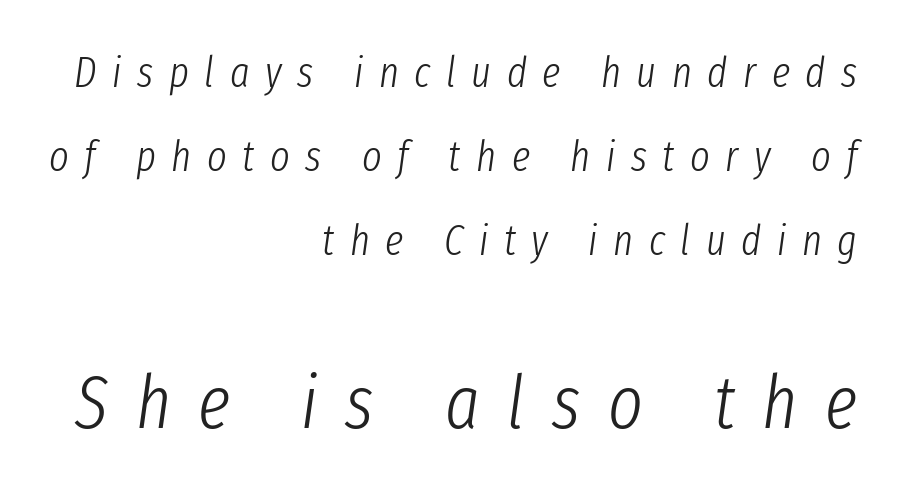
The image shows 74 px light, condensed type, italic (leaning right); set right-aligned, loose line spacing (2.0x), unusually wide letter spacing (+0.37 em), not underlined; the second (bottom) block is 1.76x larger; low stroke contrast and a medium x-height.
